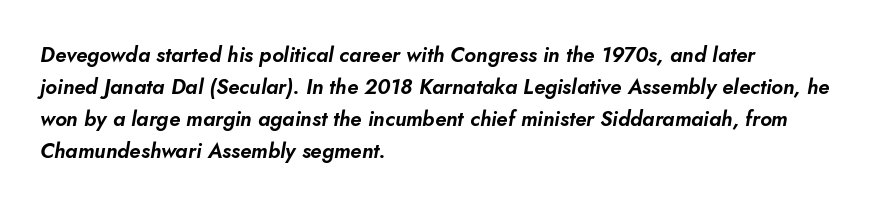
Q: Is the text italic (slanted)? A: Yes, it leans right by about 10 degrees.
Q: Is the text underlined? A: No.
Q: How is the paragraph aligned? A: Left-aligned.
Q: Is the spacing between letters normal or unusually wide? A: Normal.
Q: Is the spacing between lines tight, normal or loose? A: Normal.
